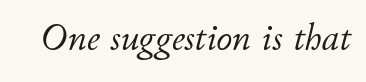
Tall strokes in this sample are angled rather than plumb. Bare-footed words on every line. Looks like regular typesetting: each glyph gets only the width it needs. No extra tracking has been applied to these lines.
